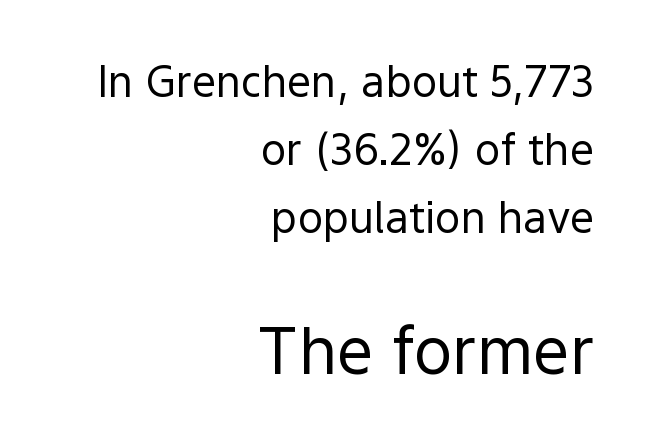
Q: Is the text bold? A: No.
Q: Is the text italic (slanted)? A: No, it is upright.
Q: Is the typeface a serif or a sans-serif typeface? A: Sans-serif.
Q: Is the text underlined? A: No.
Q: How is the paragraph aligned? A: Right-aligned.
Q: Is the spacing between letters normal or unusually wide? A: Normal.
Q: Is the spacing between lines tight, normal or loose? A: Normal.
Q: Which block of text is set in a larger size, the first (top) or the second (bottom)? A: The second (bottom) one.
Q: Width (condensed, normal, or wide)? A: Normal.
Q: x-height? A: Medium.
Q: Monospaced? A: No.
